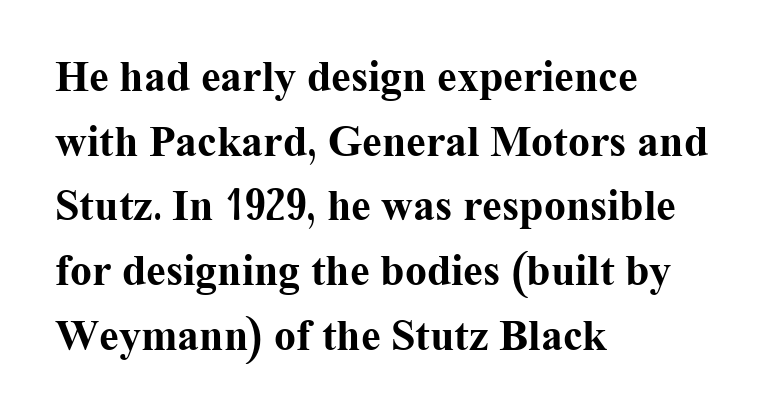
Q: Is the text bold? A: Yes.
Q: Is the text italic (slanted)? A: No, it is upright.
Q: Is the typeface a serif or a sans-serif typeface? A: Serif.
Q: Is the text underlined? A: No.
Q: How is the paragraph aligned? A: Left-aligned.
Q: Is the spacing between letters normal or unusually wide? A: Normal.
Q: Is the spacing between lines tight, normal or loose? A: Normal.
Q: Width (condensed, normal, or wide)? A: Normal.
Q: Stroke contrast? A: Medium.
Q: x-height? A: Medium.
Q: Monospaced? A: No.
